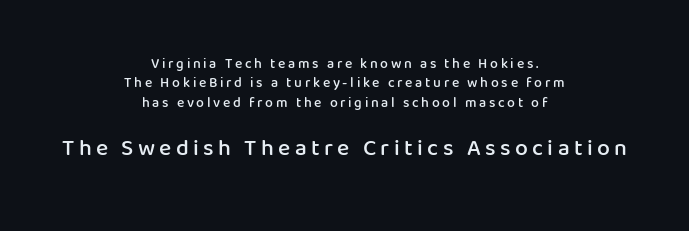
The lines in this sample share a center point and differ in where they start and stop. Normally led — the rows are evenly, conventionally spaced. Moderately thickened strokes mark this as semibold type. The block sitting lower on the canvas is the one with enlarged characters.
